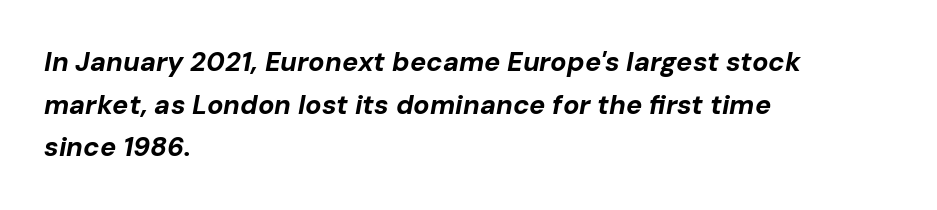
The image shows 27 px bold type, italic (leaning right); set left-aligned, normal line spacing (1.58x), normal letter spacing, not underlined.
